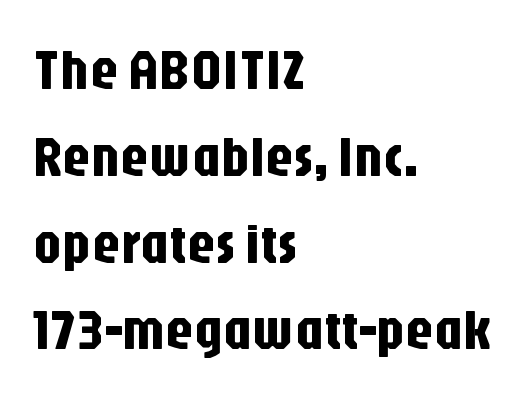
Think of a printed novel: that variable character pitch is what you see here. The space beneath each line is pristine and unruled. Leading: standard. Grotesque or geometric, the face here clearly has no serifs.
